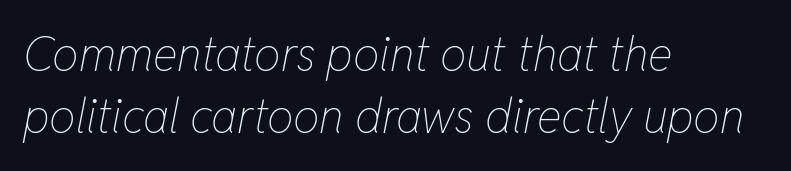
The image shows 47 px thin, condensed type, italic (leaning right); set left-aligned, normal line spacing (1.32x), normal letter spacing, not underlined; low stroke contrast and a medium x-height.
